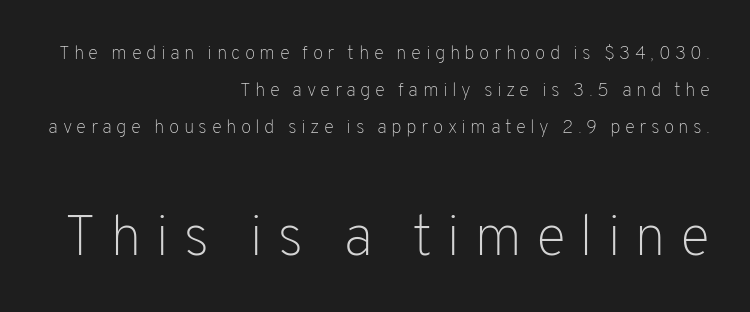
{"serif": "no", "italic": "no", "bold": "no", "weight": "light", "width": "normal", "stroke_contrast": "low", "x_height": "medium", "monospaced": "no", "underline": "no", "align": "right", "line_spacing": "loose", "line_spacing_ratio": 1.95, "letter_spacing": "wide", "letter_spacing_em": 0.23, "larger_block": "second", "size_ratio": 3.05, "glyph_px": 58}
